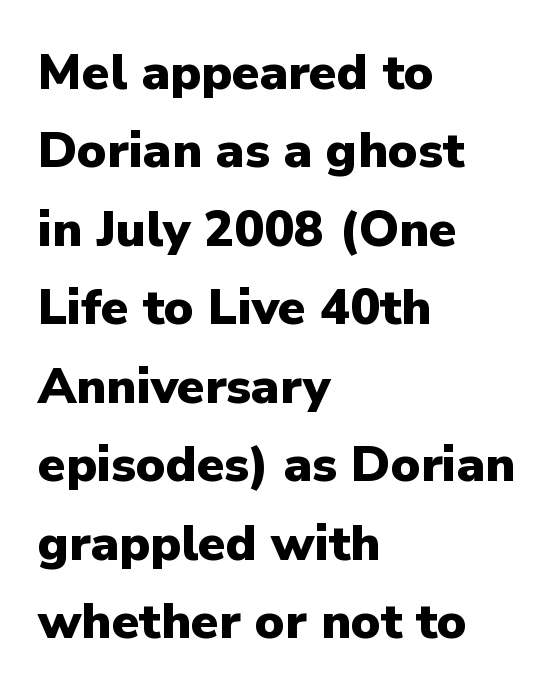
Q: Is the text bold? A: Yes.
Q: Is the text italic (slanted)? A: No, it is upright.
Q: Is the typeface a serif or a sans-serif typeface? A: Sans-serif.
Q: Is the text underlined? A: No.
Q: How is the paragraph aligned? A: Left-aligned.
Q: Is the spacing between letters normal or unusually wide? A: Normal.
Q: Is the spacing between lines tight, normal or loose? A: Normal.
Q: Width (condensed, normal, or wide)? A: Normal.
Q: Stroke contrast? A: Low.
Q: x-height? A: Medium.
Q: Monospaced? A: No.
